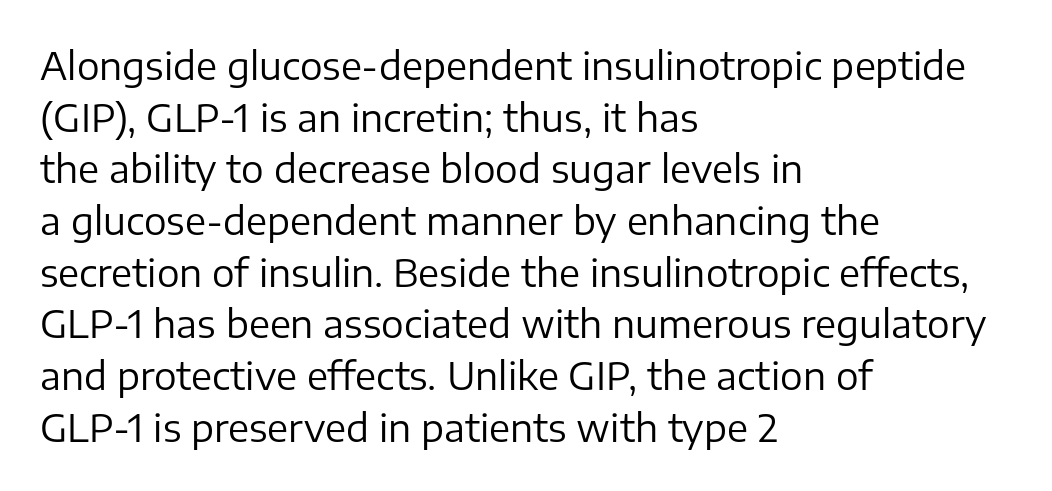
Do the characters align in a grid? No, the font is proportional. Letters rest on an invisible, unmarked baseline. The setting favours the left margin, as ordinary paragraphs usually do. Baseline-to-baseline distance is the conventional proportion of letter height.
